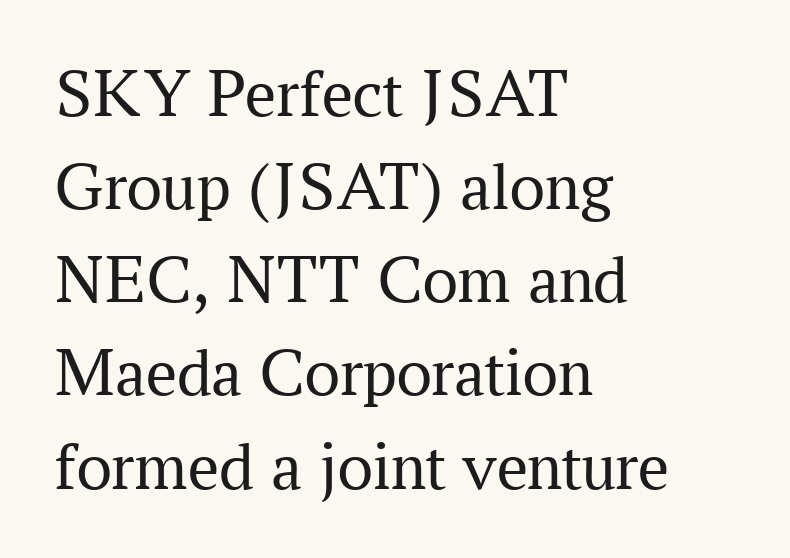
Q: Is the text bold? A: No.
Q: Is the text italic (slanted)? A: No, it is upright.
Q: Is the typeface a serif or a sans-serif typeface? A: Serif.
Q: Is the text underlined? A: No.
Q: How is the paragraph aligned? A: Left-aligned.
Q: Is the spacing between letters normal or unusually wide? A: Normal.
Q: Is the spacing between lines tight, normal or loose? A: Normal.
Q: Width (condensed, normal, or wide)? A: Normal.
Q: Stroke contrast? A: Medium.
Q: x-height? A: Medium.
Q: Monospaced? A: No.
